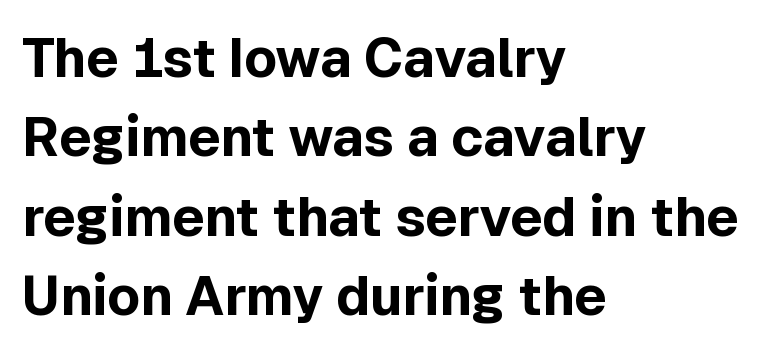
The image shows 54 px bold sans-serif type, upright; set left-aligned, normal line spacing (1.47x), normal letter spacing, not underlined; a medium x-height.
